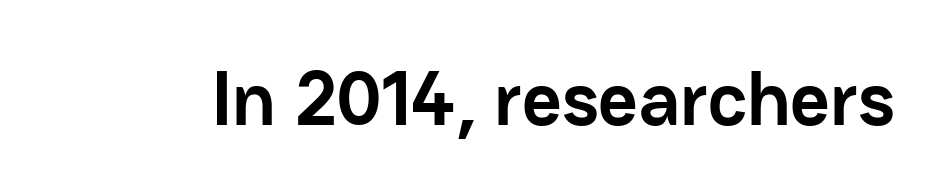
Do the characters align in a grid? No, the font is proportional. A roman cut, with each character standing at attention. Glyph-to-glyph distance matches everyday printed text. No word sits above an underline. Letterform terminals end flat and unadorned throughout the passage.
